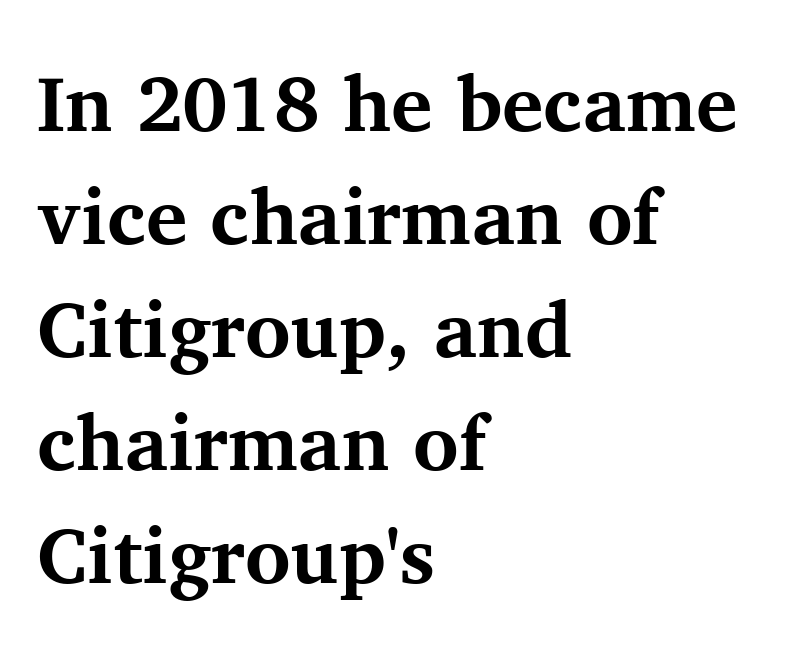
{"serif": "yes", "italic": "no", "bold": "yes", "weight": "bold", "width": "normal", "stroke_contrast": "medium", "x_height": "medium", "monospaced": "no", "underline": "no", "align": "left", "line_spacing": "normal", "line_spacing_ratio": 1.45, "letter_spacing": "normal", "letter_spacing_em": 0.0, "glyph_px": 78}
